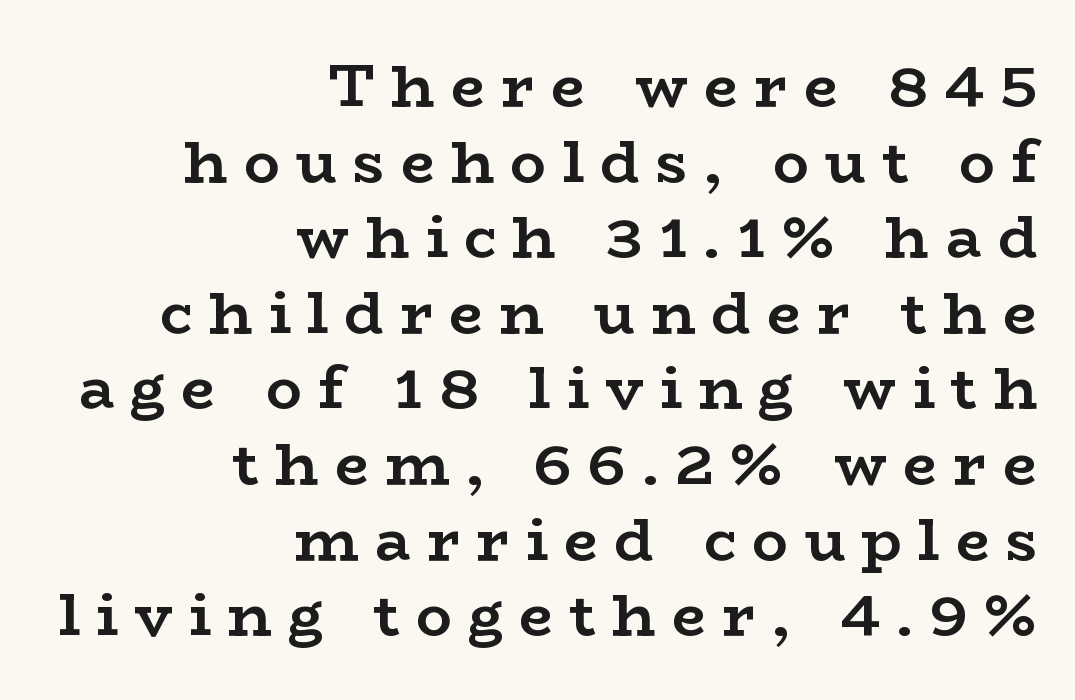
Q: Is the text bold? A: Yes.
Q: Is the text italic (slanted)? A: No, it is upright.
Q: Is the typeface a serif or a sans-serif typeface? A: Serif.
Q: Is the text underlined? A: No.
Q: How is the paragraph aligned? A: Right-aligned.
Q: Is the spacing between letters normal or unusually wide? A: Unusually wide.
Q: Is the spacing between lines tight, normal or loose? A: Normal.
Q: Width (condensed, normal, or wide)? A: Wide.
Q: Stroke contrast? A: Low.
Q: x-height? A: Medium.
Q: Monospaced? A: No.
